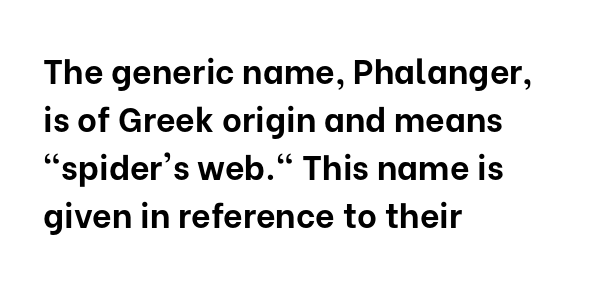
Q: Is the text bold? A: Yes.
Q: Is the text italic (slanted)? A: No, it is upright.
Q: Is the typeface a serif or a sans-serif typeface? A: Sans-serif.
Q: Is the text underlined? A: No.
Q: How is the paragraph aligned? A: Left-aligned.
Q: Is the spacing between letters normal or unusually wide? A: Normal.
Q: Is the spacing between lines tight, normal or loose? A: Normal.
Q: Width (condensed, normal, or wide)? A: Normal.
Q: Stroke contrast? A: Low.
Q: x-height? A: Medium.
Q: Monospaced? A: No.
